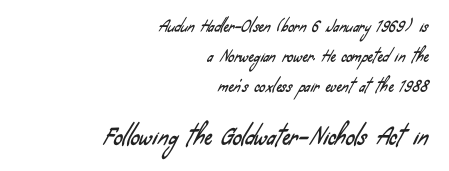
{"underline": "no", "align": "right", "line_spacing": "loose", "line_spacing_ratio": 1.99, "letter_spacing": "normal", "letter_spacing_em": 0.0, "larger_block": "second", "size_ratio": 1.47, "glyph_px": 22}
